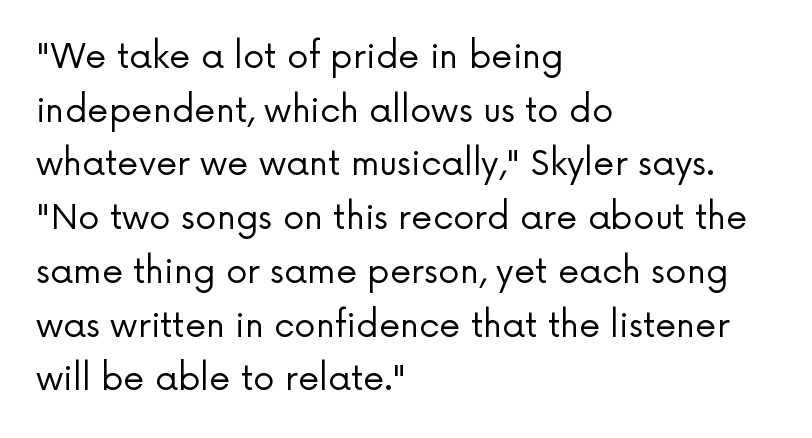
Evenly set lines give the paragraph a standard silhouette. Students, note that the glyphs here touch the page at normal intervals. Type without underlining. The strokes are not fattened; the text isn't bold. Proportional: the letters do not fall into vertical columns. This is roman type, the default non-slanted kind.
